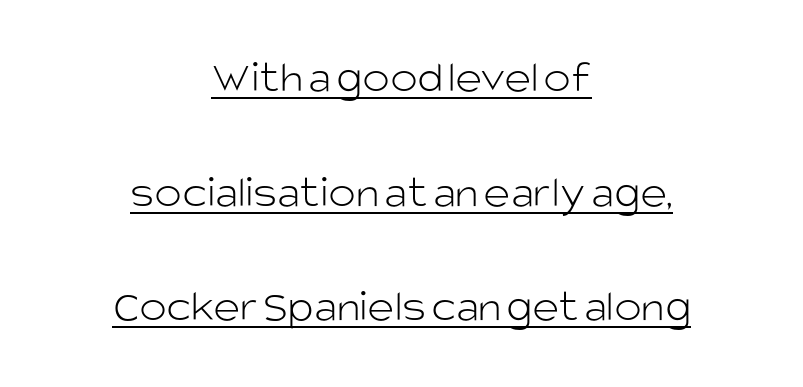
{"serif": "no", "italic": "no", "bold": "no", "weight": "light", "width": "normal", "stroke_contrast": "low", "x_height": "large", "monospaced": "no", "underline": "yes", "align": "center", "line_spacing": "loose", "line_spacing_ratio": 2.49, "letter_spacing": "normal", "letter_spacing_em": 0.0, "glyph_px": 46}
